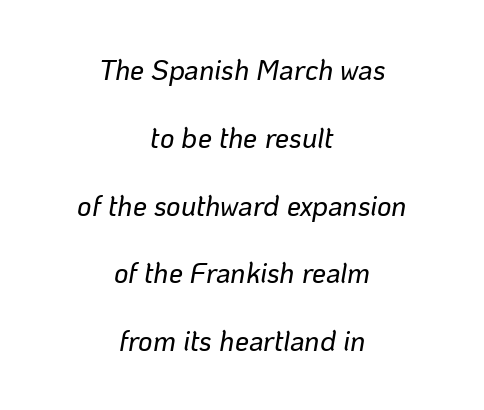
The image shows 28 px text type, italic (leaning right); set centered, loose line spacing (2.42x), normal letter spacing, not underlined; low stroke contrast and a medium x-height.
